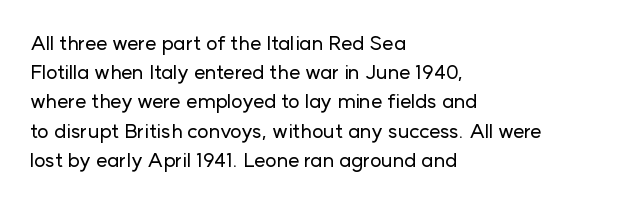
Q: Is the text italic (slanted)? A: No, it is upright.
Q: Is the text underlined? A: No.
Q: How is the paragraph aligned? A: Left-aligned.
Q: Is the spacing between letters normal or unusually wide? A: Normal.
Q: Is the spacing between lines tight, normal or loose? A: Normal.
